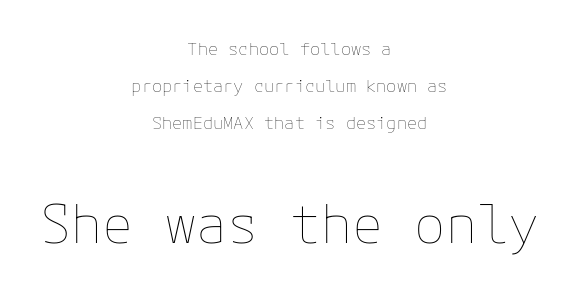
Underlining? Definitely not there. Weight: not bold — regular or lighter. The rendering uses a large line-height, opening up the rows. The gaps between neighbouring characters are ordinary and unremarkable. Horizontal alignment here is central, giving a formal, balanced look.
